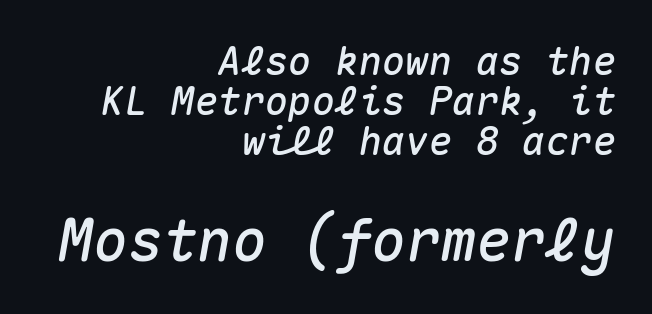
Q: Is the text italic (slanted)? A: Yes, it leans right by about 10 degrees.
Q: Is the text underlined? A: No.
Q: How is the paragraph aligned? A: Right-aligned.
Q: Is the spacing between letters normal or unusually wide? A: Normal.
Q: Is the spacing between lines tight, normal or loose? A: Tight.
Q: Which block of text is set in a larger size, the first (top) or the second (bottom)? A: The second (bottom) one.
Q: Width (condensed, normal, or wide)? A: Normal.
Q: Stroke contrast? A: Medium.
Q: x-height? A: Medium.
Q: Monospaced? A: Yes.
